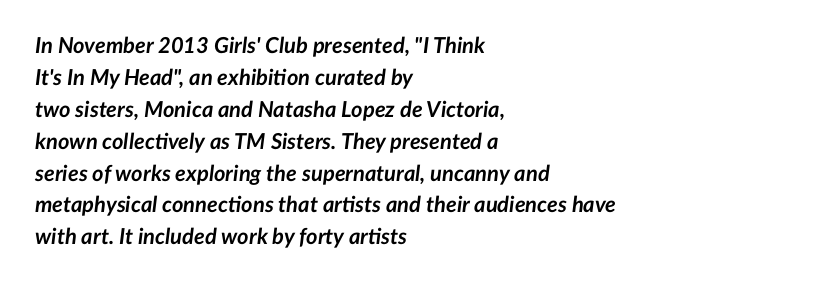
Italic? Definitely — the glyphs are oblique. These lines keep a tight, regular rhythm from letter to letter. Words float on clear page, feet unadorned. Summary of weight: heavy, a full bold. Leftover space on each line is placed entirely after the last word. Reading down the column, the eye jumps a familiar distance to each next line.
